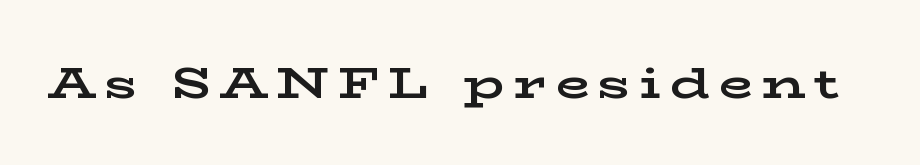
The image shows 44 px bold, wide serif type, upright; set unusually wide letter spacing (+0.2 em), not underlined; low stroke contrast and a medium x-height.
